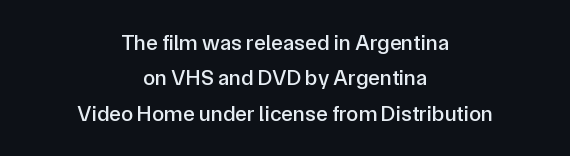
The lines in this sample share a center point and differ in where they start and stop. This is the regular roman posture of the typeface. The gap between lines stays unmarked. Default kerning and tracking; the words read as compact shapes. If you measured baseline to baseline, you'd find a middling distance.
